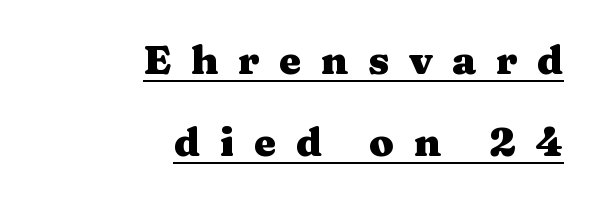
Plenty of ink on the page — the face is bold. If you measured baseline to baseline, you'd find a long distance. Beneath each row of characters lies a ruled line. Each letter's strokes conclude with small projecting serifs. Casual observation: everything's shoved over to the right. The passage shown is typed in a proportional face where columns would drift.
